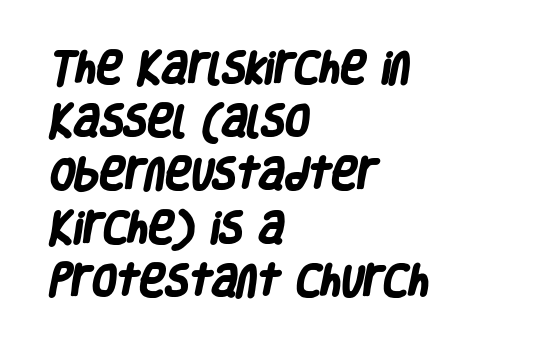
{"serif": "no", "bold": "yes", "weight": "heavy", "width": "condensed", "stroke_contrast": "low", "x_height": "large", "monospaced": "no", "underline": "no", "align": "left", "line_spacing": "normal", "line_spacing_ratio": 1.52, "letter_spacing": "normal", "letter_spacing_em": 0.0, "glyph_px": 35}
